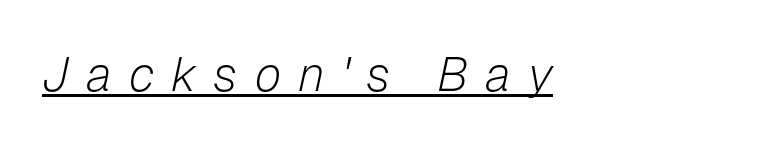
The strokes carry an ordinary text weight at most. Look at the tracking — it's clearly loosened, letters drifting apart. The face used here is proportionally spaced, like ordinary book or web type. Tall strokes in this sample are angled rather than plumb. Caption: lettering with a line underneath.
